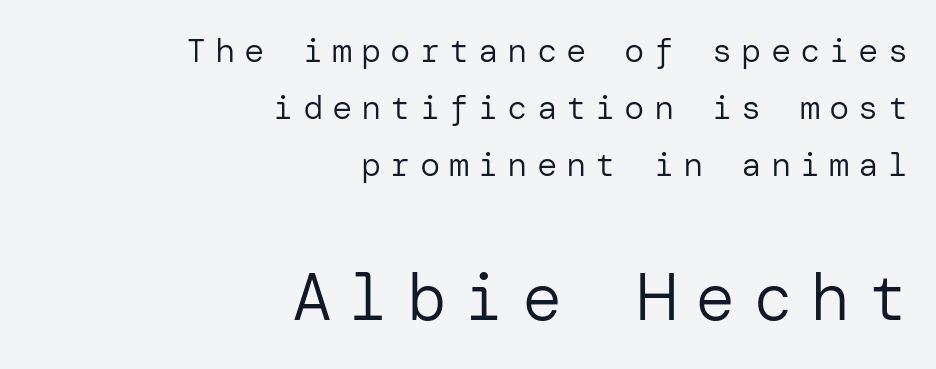
{"serif": "no", "italic": "no", "bold": "no", "weight": "regular", "width": "normal", "stroke_contrast": "low", "x_height": "medium", "underline": "no", "align": "right", "line_spacing": "normal", "line_spacing_ratio": 1.68, "letter_spacing": "wide", "letter_spacing_em": 0.26, "larger_block": "second", "size_ratio": 1.97, "glyph_px": 67}
